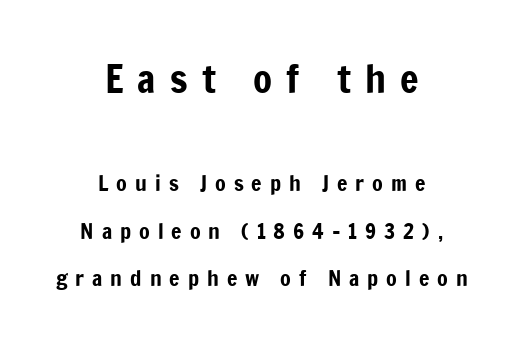
Neither beginnings nor endings align; midpoints do. Spacing between characters has been opened up far beyond the box default. The words here are not underlined. Do the characters align in a grid? No, the font is proportional. Posture: straight, roman, zero tilt.
